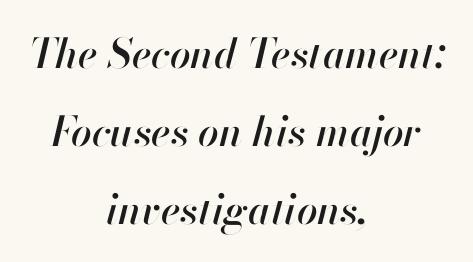
The image shows 41 px text type, italic (leaning right); set centered, loose line spacing (1.9x), normal letter spacing, not underlined; high stroke contrast and a small x-height.
